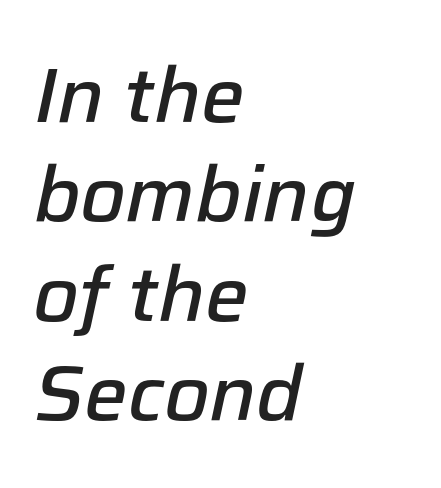
{"italic": "yes", "lean": "right", "slant_degrees": 12, "bold": "semi", "weight": "semibold", "width": "normal", "stroke_contrast": "low", "x_height": "medium", "monospaced": "no", "underline": "no", "align": "left", "line_spacing": "normal", "line_spacing_ratio": 1.29, "letter_spacing": "normal", "letter_spacing_em": 0.0, "glyph_px": 77}
